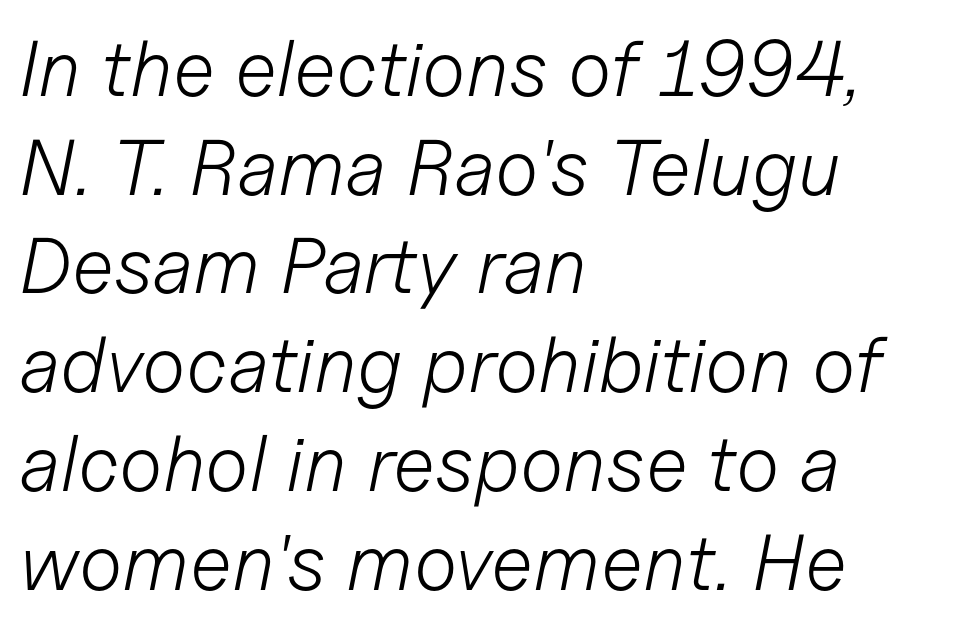
{"italic": "yes", "lean": "right", "slant_degrees": 11, "bold": "no", "weight": "light", "width": "normal", "stroke_contrast": "low", "x_height": "medium", "monospaced": "no", "underline": "no", "align": "left", "line_spacing": "normal", "line_spacing_ratio": 1.25, "letter_spacing": "normal", "letter_spacing_em": 0.0, "glyph_px": 79}
